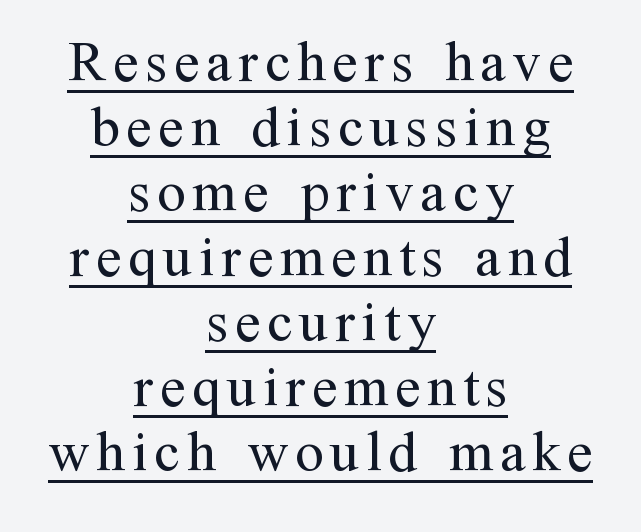
{"serif": "yes", "italic": "no", "bold": "no", "weight": "regular", "width": "normal", "stroke_contrast": "medium", "x_height": "medium", "monospaced": "no", "underline": "yes", "align": "center", "line_spacing": "tight", "line_spacing_ratio": 1.14, "glyph_px": 57}
